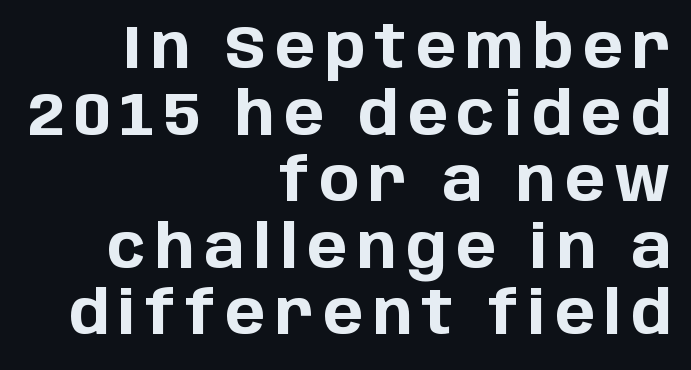
Q: Is the text bold? A: Yes.
Q: Is the text italic (slanted)? A: No, it is upright.
Q: Is the typeface a serif or a sans-serif typeface? A: Sans-serif.
Q: Is the text underlined? A: No.
Q: How is the paragraph aligned? A: Right-aligned.
Q: Is the spacing between lines tight, normal or loose? A: Tight.
Q: Width (condensed, normal, or wide)? A: Normal.
Q: Stroke contrast? A: Low.
Q: x-height? A: Large.
Q: Monospaced? A: No.
